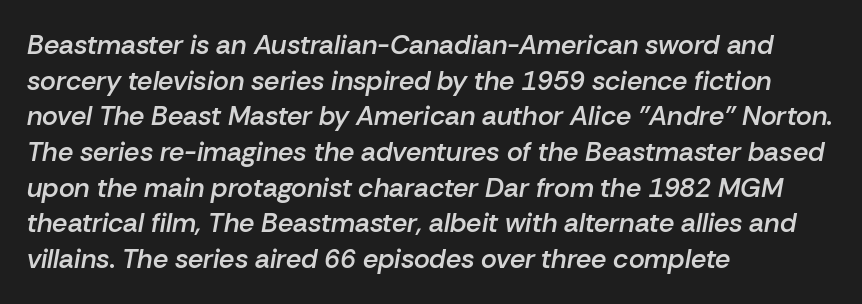
Q: Is the text bold? A: Semi-bold.
Q: Is the text italic (slanted)? A: Yes, it leans right by about 10 degrees.
Q: Is the text underlined? A: No.
Q: How is the paragraph aligned? A: Left-aligned.
Q: Is the spacing between letters normal or unusually wide? A: Normal.
Q: Is the spacing between lines tight, normal or loose? A: Normal.
